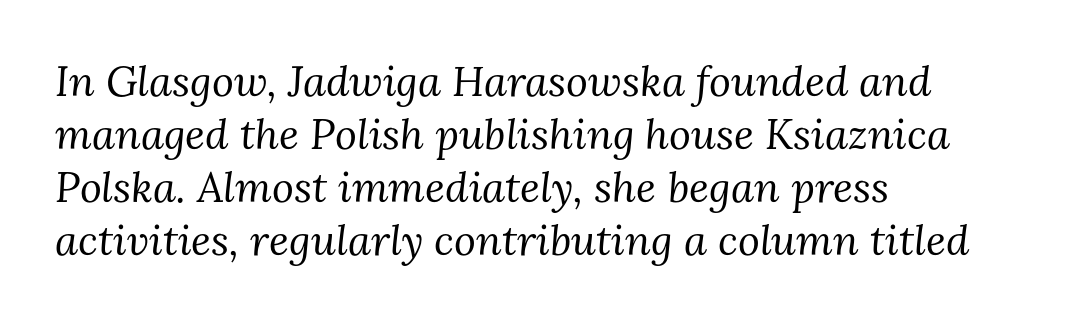
{"serif": "yes", "italic": "yes", "lean": "right", "slant_degrees": 3, "bold": "no", "weight": "regular", "width": "normal", "stroke_contrast": "medium", "x_height": "medium", "monospaced": "no", "underline": "no", "align": "left", "line_spacing": "normal", "line_spacing_ratio": 1.26, "letter_spacing": "normal", "letter_spacing_em": 0.0, "glyph_px": 42}
